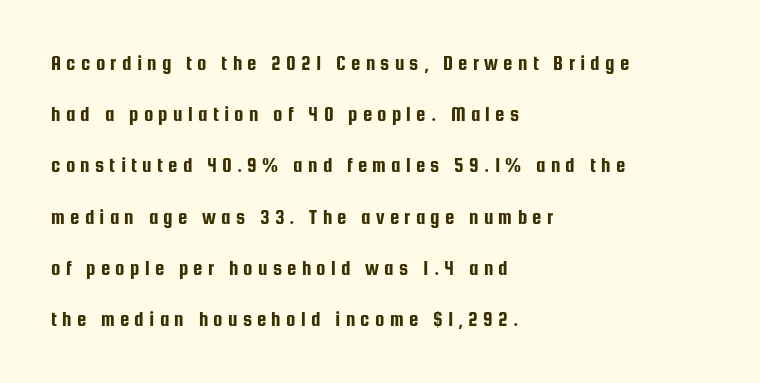
The space directly below the letters is spotless. Short note: letters widely spaced. One-word summary of the alignment: left. This sample uses an upright cut, with every glyph sitting square on the baseline. Line spacing here is loose.
